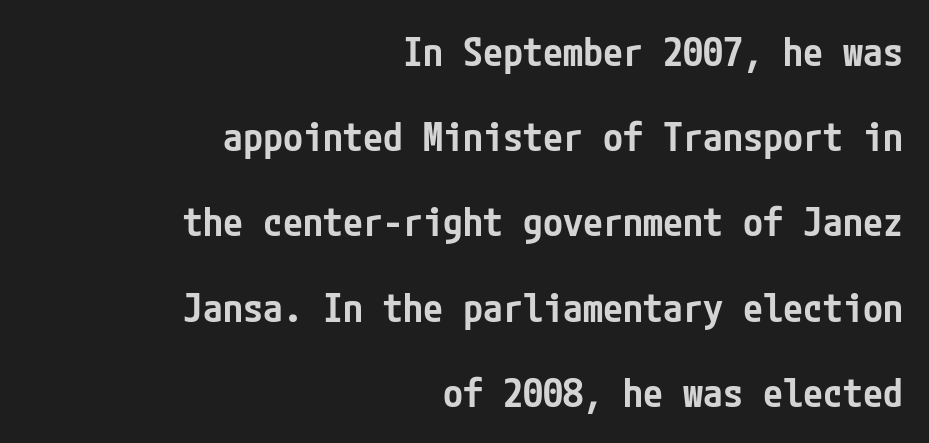
The image shows 40 px semibold, condensed sans-serif type, upright; set right-aligned, loose line spacing (2.13x), normal letter spacing, not underlined; low stroke contrast and a medium x-height.
